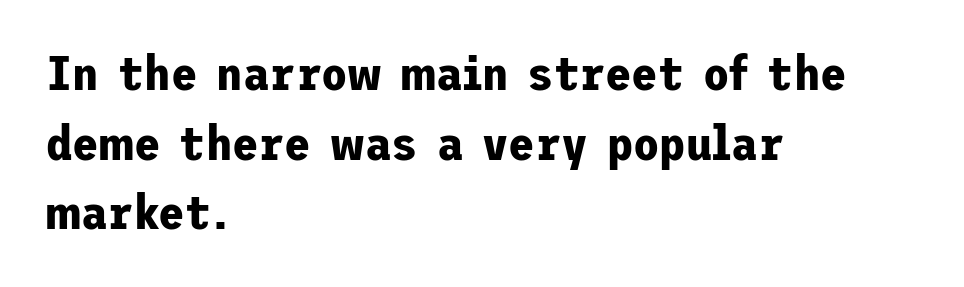
{"serif": "no", "italic": "no", "bold": "yes", "weight": "bold", "width": "normal", "stroke_contrast": "low", "x_height": "medium", "underline": "no", "align": "left", "line_spacing": "normal", "line_spacing_ratio": 1.45, "letter_spacing": "normal", "letter_spacing_em": 0.0, "glyph_px": 48}
